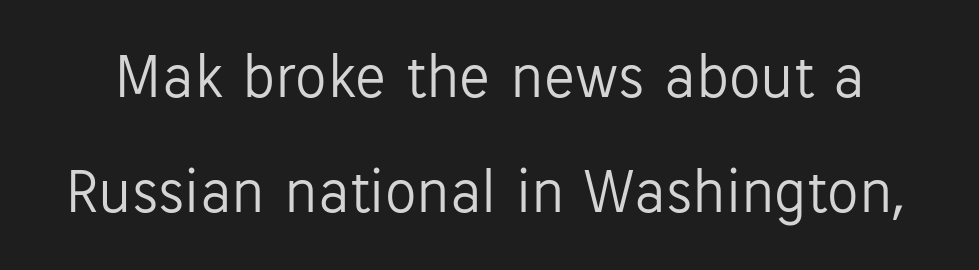
Q: Is the text bold? A: No.
Q: Is the text italic (slanted)? A: No, it is upright.
Q: Is the typeface a serif or a sans-serif typeface? A: Sans-serif.
Q: Is the text underlined? A: No.
Q: Is the spacing between letters normal or unusually wide? A: Normal.
Q: Width (condensed, normal, or wide)? A: Normal.
Q: Stroke contrast? A: Low.
Q: x-height? A: Medium.
Q: Monospaced? A: No.
